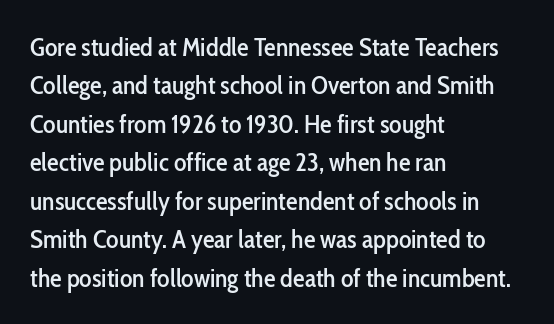
Q: Is the text italic (slanted)? A: No, it is upright.
Q: Is the text underlined? A: No.
Q: How is the paragraph aligned? A: Left-aligned.
Q: Is the spacing between letters normal or unusually wide? A: Normal.
Q: Is the spacing between lines tight, normal or loose? A: Normal.
